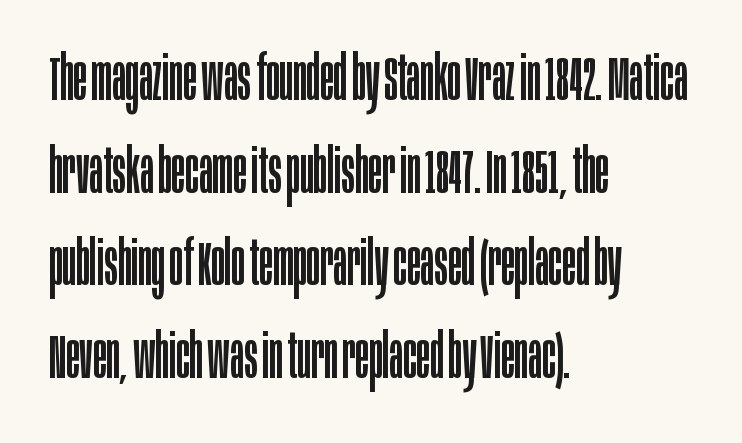
Q: Is the text bold? A: No.
Q: Is the text italic (slanted)? A: No, it is upright.
Q: Is the typeface a serif or a sans-serif typeface? A: Sans-serif.
Q: Is the text underlined? A: No.
Q: How is the paragraph aligned? A: Left-aligned.
Q: Is the spacing between letters normal or unusually wide? A: Normal.
Q: Is the spacing between lines tight, normal or loose? A: Normal.
Q: Width (condensed, normal, or wide)? A: Condensed.
Q: Stroke contrast? A: Low.
Q: x-height? A: Large.
Q: Monospaced? A: No.
